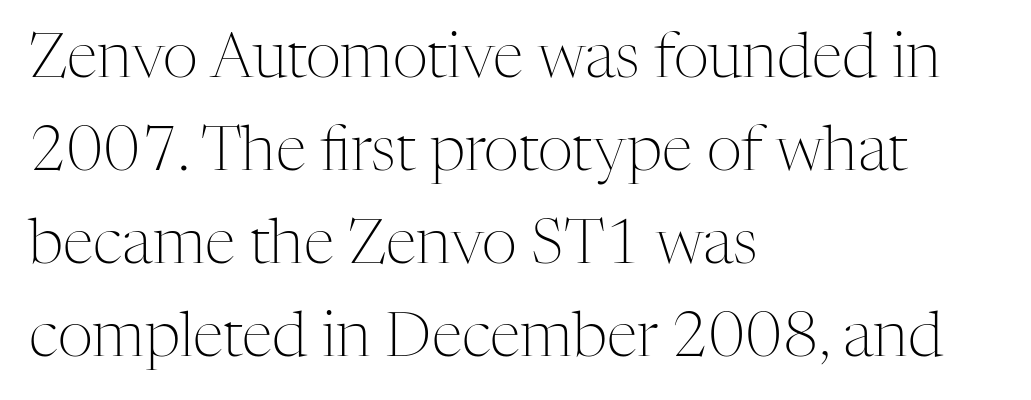
Lines of text with bare space underneath. Character widths vary here, with narrow letters taking less room than wide ones. Visually the block forms a straight wall on the left and a jagged coastline on the right. Normally led — the rows are evenly, conventionally spaced.
